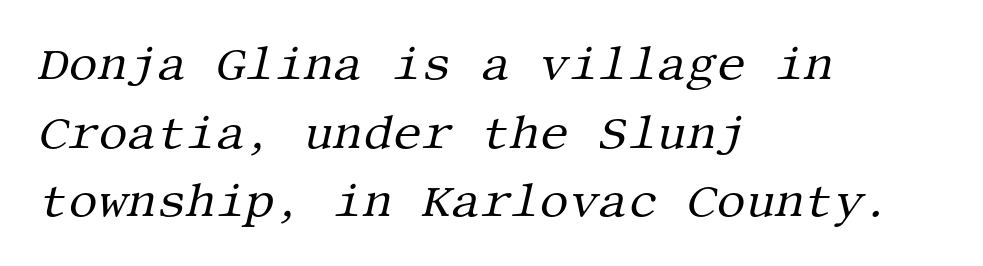
Observe the serifs anchoring each vertical stroke in this sample. These glyphs show unthickened strokes, regular width or finer. Has an underline been added? It has not. The passage shown stacks its lines at a standard gap.
